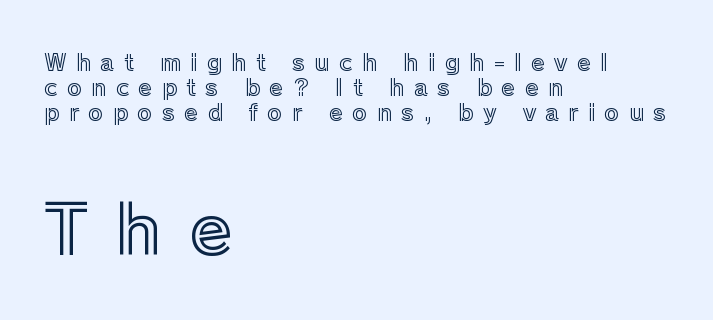
Q: Is the text italic (slanted)? A: No, it is upright.
Q: Is the text underlined? A: No.
Q: How is the paragraph aligned? A: Left-aligned.
Q: Is the spacing between letters normal or unusually wide? A: Unusually wide.
Q: Is the spacing between lines tight, normal or loose? A: Tight.
Q: Which block of text is set in a larger size, the first (top) or the second (bottom)? A: The second (bottom) one.
Q: Width (condensed, normal, or wide)? A: Normal.
Q: x-height? A: Medium.
Q: Monospaced? A: No.
